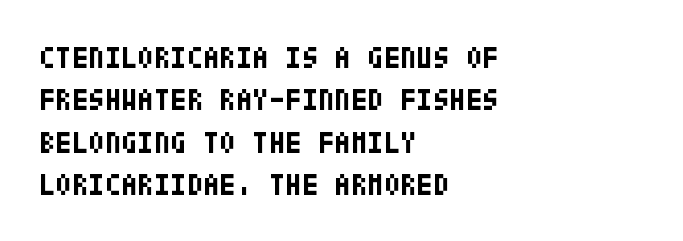
Nothing sits at the stroke ends, so this counts as sans-serif. Any mark beneath the type? The region is blank. Typographic density is high because the face is bold. Line spacing here is normal. These lines were composed using upright roman letters. The text block is weighted toward the left margin, trailing off unevenly rightward.
